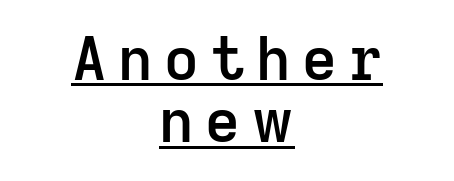
Q: Is the text bold? A: Semi-bold.
Q: Is the text italic (slanted)? A: No, it is upright.
Q: Is the typeface a serif or a sans-serif typeface? A: Sans-serif.
Q: Is the text underlined? A: Yes.
Q: How is the paragraph aligned? A: Centered.
Q: Is the spacing between lines tight, normal or loose? A: Tight.
Q: Width (condensed, normal, or wide)? A: Normal.
Q: Stroke contrast? A: Low.
Q: x-height? A: Medium.
Q: Monospaced? A: No.
